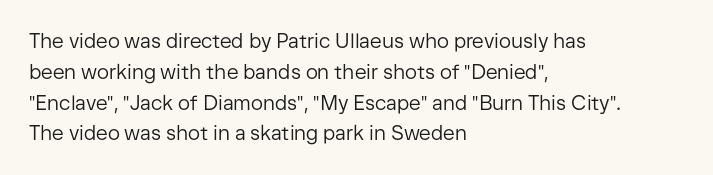
Q: Is the text bold? A: No.
Q: Is the text italic (slanted)? A: No, it is upright.
Q: Is the text underlined? A: No.
Q: How is the paragraph aligned? A: Left-aligned.
Q: Is the spacing between letters normal or unusually wide? A: Normal.
Q: Is the spacing between lines tight, normal or loose? A: Normal.
